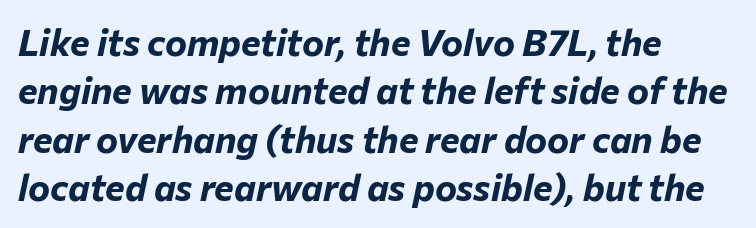
The image shows 37 px bold type, italic (leaning right); set left-aligned, normal line spacing (1.31x), normal letter spacing, not underlined; low stroke contrast and a medium x-height.
